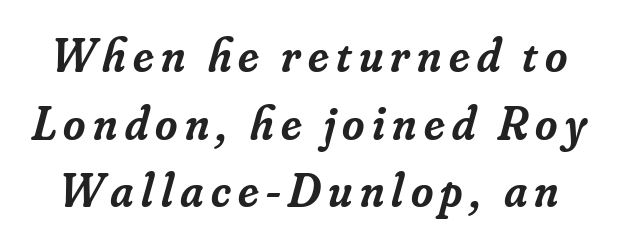
{"serif": "yes", "italic": "yes", "lean": "right", "slant_degrees": 16, "bold": "semi", "weight": "semibold", "width": "normal", "stroke_contrast": "low", "x_height": "small", "monospaced": "no", "underline": "no", "line_spacing": "normal", "line_spacing_ratio": 1.41, "glyph_px": 48}
